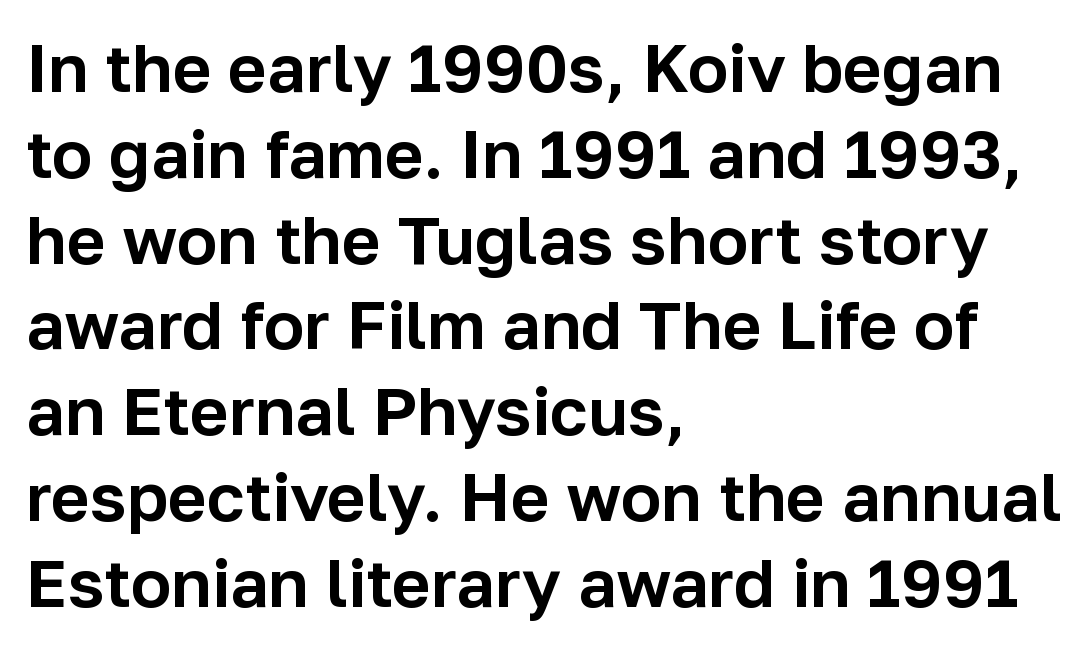
Q: Is the text italic (slanted)? A: No, it is upright.
Q: Is the typeface a serif or a sans-serif typeface? A: Sans-serif.
Q: Is the text underlined? A: No.
Q: How is the paragraph aligned? A: Left-aligned.
Q: Is the spacing between letters normal or unusually wide? A: Normal.
Q: Is the spacing between lines tight, normal or loose? A: Normal.
Q: Width (condensed, normal, or wide)? A: Normal.
Q: Stroke contrast? A: Low.
Q: x-height? A: Medium.
Q: Monospaced? A: No.
